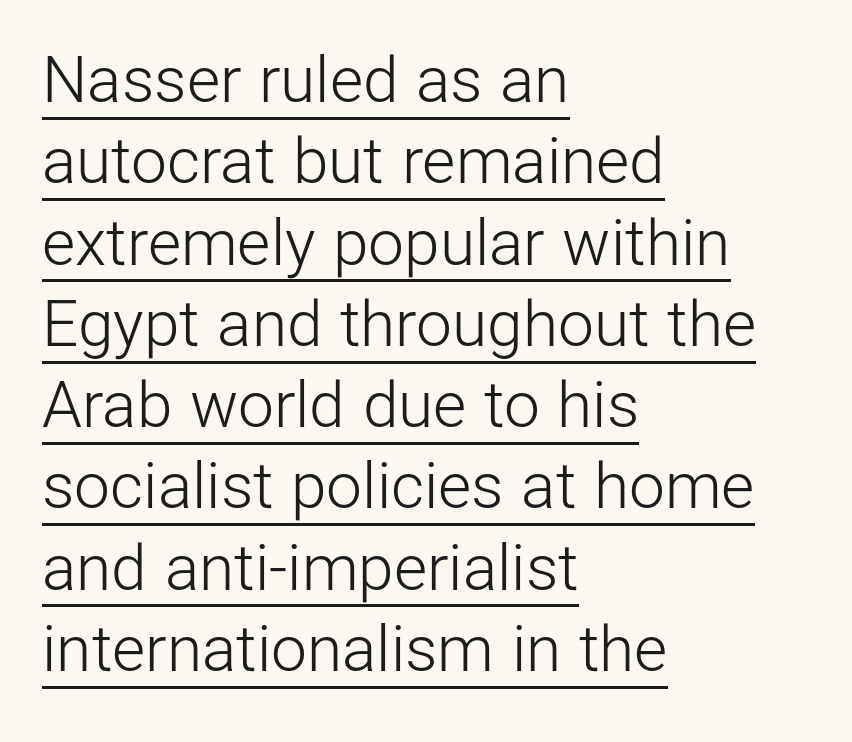
{"serif": "no", "italic": "no", "bold": "no", "weight": "light", "width": "normal", "stroke_contrast": "low", "x_height": "medium", "monospaced": "no", "underline": "yes", "align": "left", "line_spacing": "normal", "line_spacing_ratio": 1.27, "letter_spacing": "normal", "letter_spacing_em": 0.0, "glyph_px": 64}
